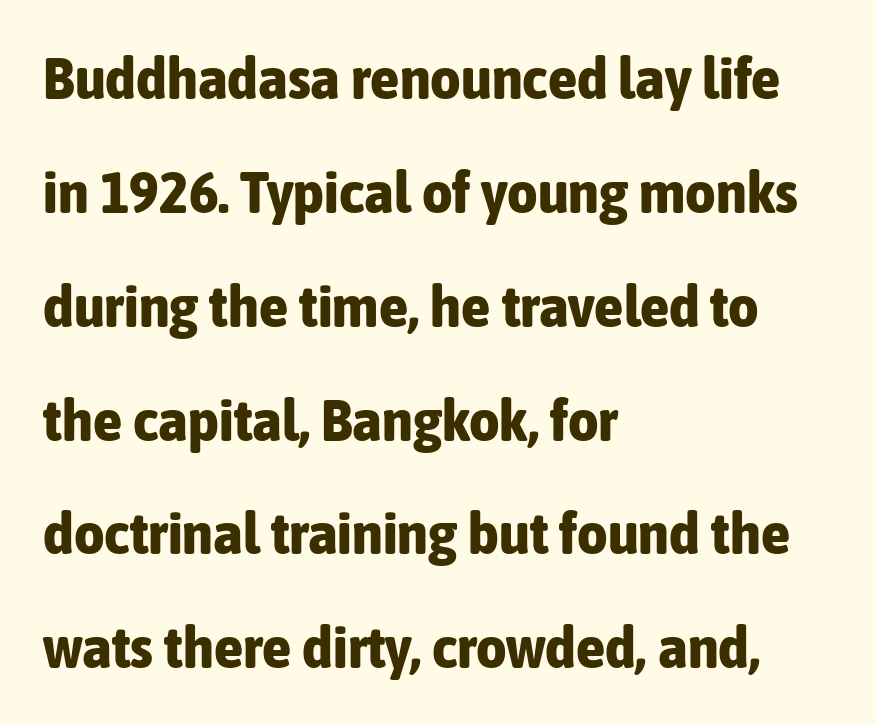
Leading: increased. Notice how thick the strokes are: this is what a full bold looks like. These lines are set flush left with a ragged right edge. Only glyphs here, with clear space below each row. No italicization has been applied; the sample stays upright. Spacing between characters is what you'd get straight out of the box.
